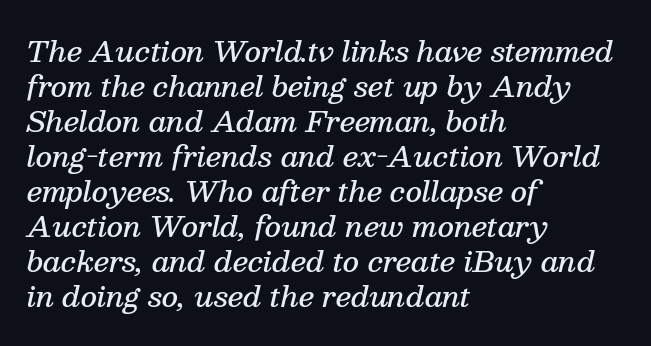
Vertical spacing — default. Does extra space separate the letters? No, they use regular spacing. Check under the words: just untouched page. Character widths vary here, with narrow letters taking less room than wide ones. Caption: multi-line text, flush left, ragged right. Does the type have serifs? Yes, each stem ends in a small foot.
